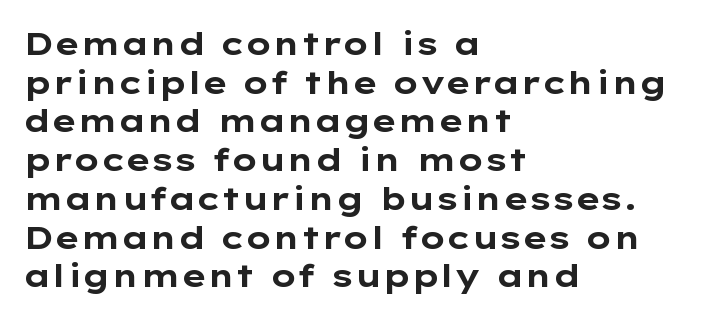
The image shows 32 px bold, wide sans-serif type, upright; set left-aligned, line spacing 1.21x, normal letter spacing, not underlined; low stroke contrast and a medium x-height.
